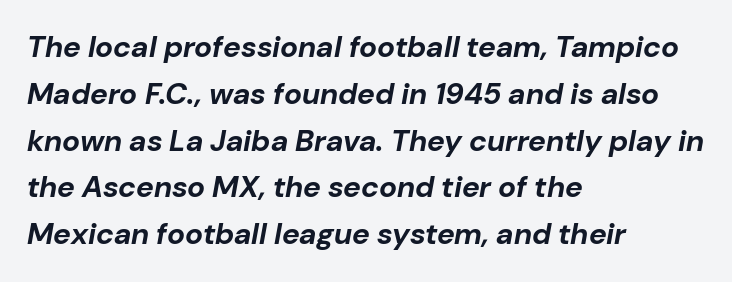
{"italic": "yes", "lean": "right", "slant_degrees": 10, "bold": "yes", "weight": "bold", "width": "normal", "stroke_contrast": "low", "x_height": "medium", "monospaced": "no", "underline": "no", "align": "left", "line_spacing": "normal", "line_spacing_ratio": 1.56, "letter_spacing": "normal", "letter_spacing_em": 0.0, "glyph_px": 30}
